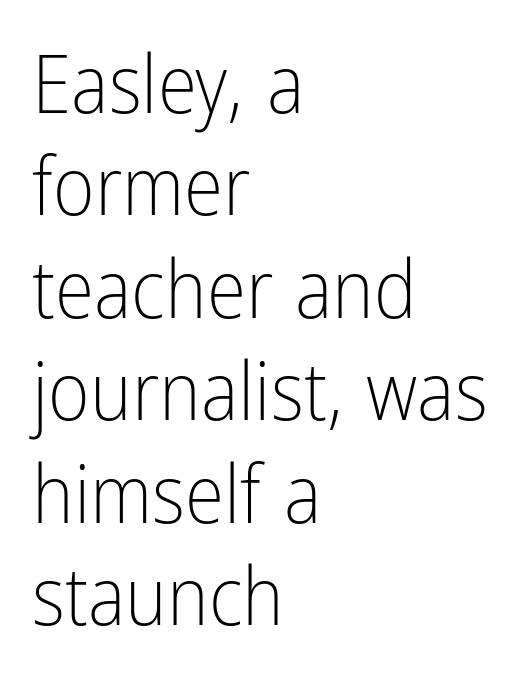
Q: Is the text bold? A: No.
Q: Is the text italic (slanted)? A: No, it is upright.
Q: Is the typeface a serif or a sans-serif typeface? A: Sans-serif.
Q: Is the text underlined? A: No.
Q: How is the paragraph aligned? A: Left-aligned.
Q: Is the spacing between letters normal or unusually wide? A: Normal.
Q: Is the spacing between lines tight, normal or loose? A: Normal.
Q: Width (condensed, normal, or wide)? A: Condensed.
Q: Stroke contrast? A: Low.
Q: x-height? A: Medium.
Q: Monospaced? A: No.
